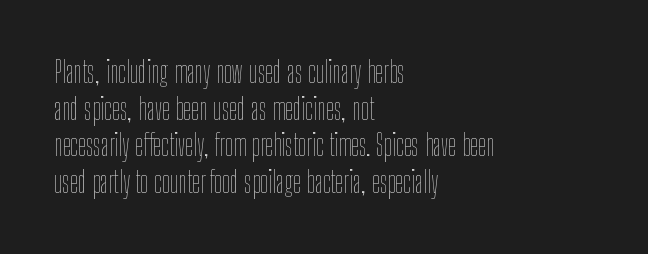
The image shows 29 px thin, condensed type, upright; set left-aligned, normal line spacing (1.26x), normal letter spacing, not underlined; low stroke contrast and a medium x-height.
